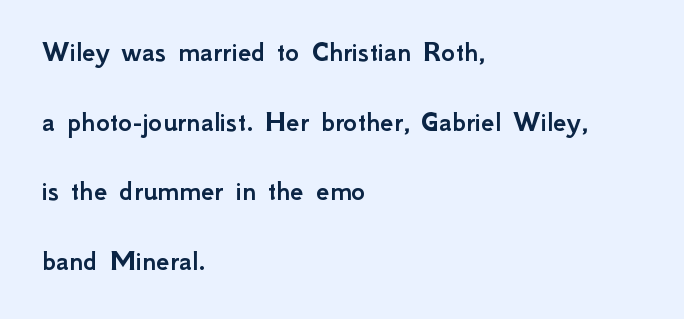
The image shows 30 px sans-serif type, upright; set left-aligned, loose line spacing (2.32x), normal letter spacing, not underlined; low stroke contrast and a small x-height.
